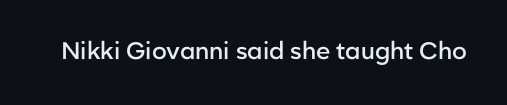
The image shows 24 px text type, upright; set normal letter spacing, not underlined.
